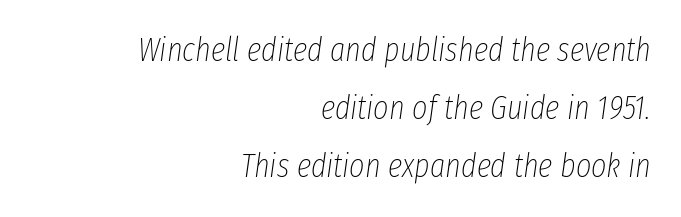
{"italic": "yes", "lean": "right", "slant_degrees": 8, "bold": "no", "weight": "thin", "width": "condensed", "stroke_contrast": "low", "x_height": "medium", "monospaced": "no", "underline": "no", "align": "right", "line_spacing_ratio": 1.76, "letter_spacing": "normal", "letter_spacing_em": 0.0, "glyph_px": 33}
